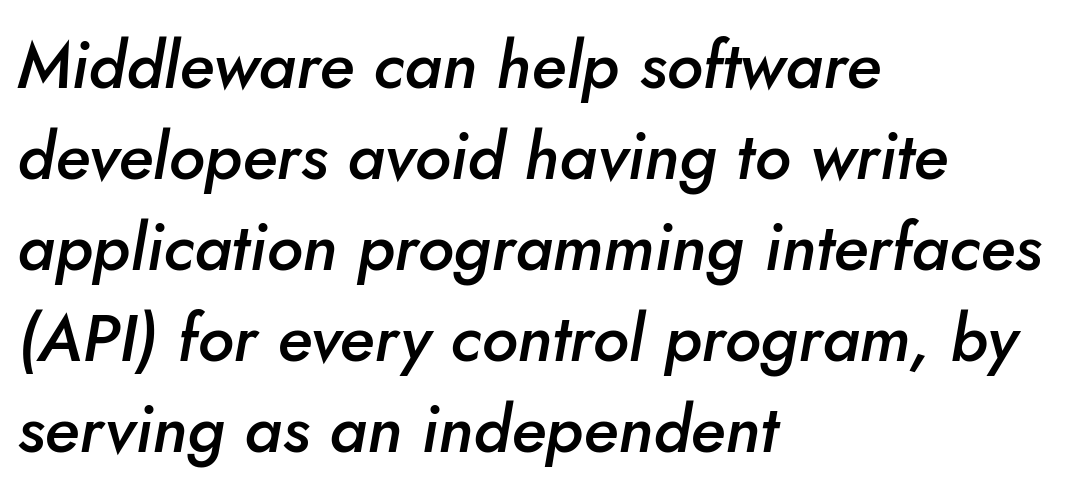
{"italic": "yes", "lean": "right", "slant_degrees": 10, "bold": "semi", "weight": "semibold", "width": "normal", "stroke_contrast": "low", "x_height": "small", "monospaced": "no", "underline": "no", "align": "left", "line_spacing": "normal", "line_spacing_ratio": 1.38, "letter_spacing": "normal", "letter_spacing_em": 0.0, "glyph_px": 66}
